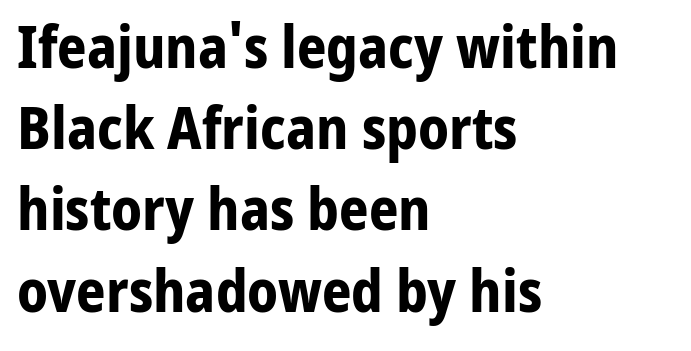
{"serif": "no", "italic": "no", "bold": "yes", "weight": "bold", "width": "normal", "stroke_contrast": "low", "x_height": "medium", "monospaced": "no", "underline": "no", "align": "left", "line_spacing": "normal", "line_spacing_ratio": 1.4, "letter_spacing": "normal", "letter_spacing_em": 0.0, "glyph_px": 58}
